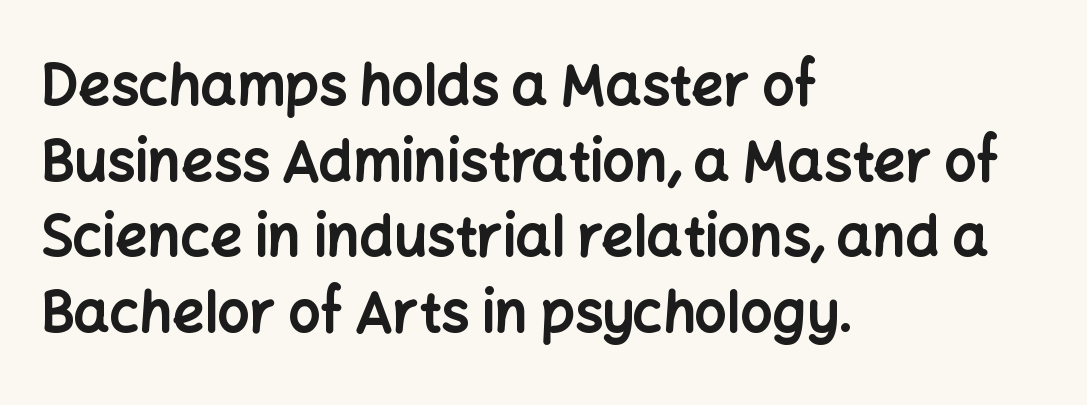
The image shows 56 px bold sans-serif type, upright; set left-aligned, normal line spacing (1.35x), normal letter spacing, not underlined; low stroke contrast and a medium x-height.
